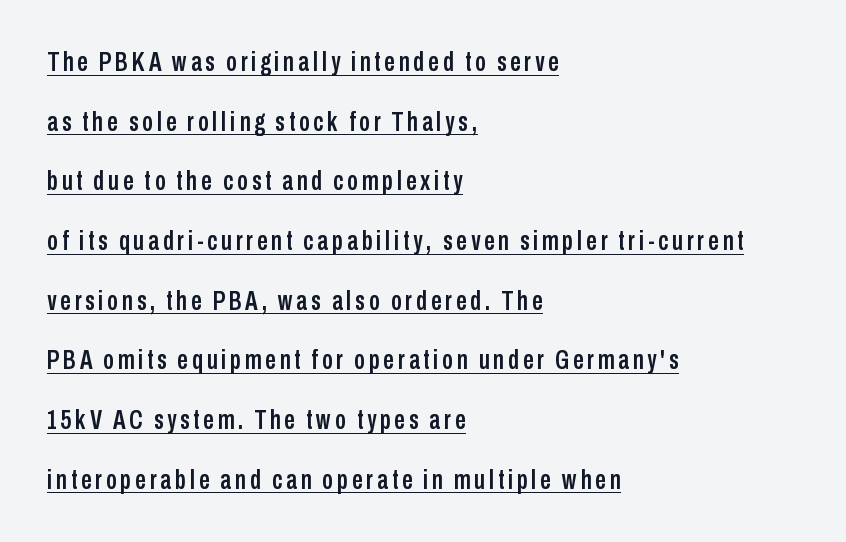
{"italic": "no", "underline": "yes", "align": "left", "line_spacing": "loose", "line_spacing_ratio": 2.21, "glyph_px": 27}
